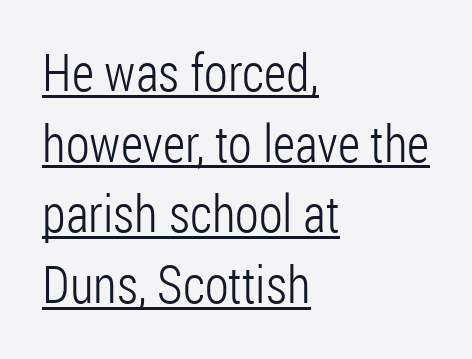
The image shows 52 px light, condensed sans-serif type, upright; set left-aligned, normal line spacing (1.36x), normal letter spacing, underlined; low stroke contrast and a medium x-height.
